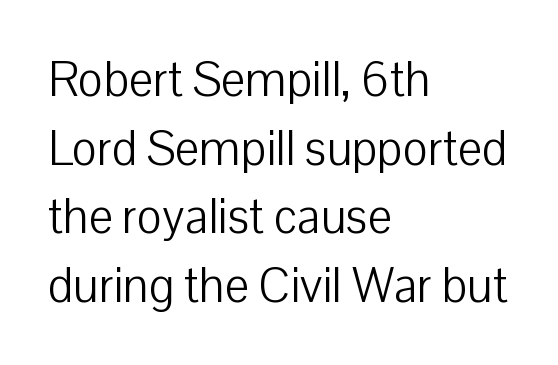
The image shows 48 px light sans-serif type, upright; set left-aligned, normal line spacing (1.43x), normal letter spacing, not underlined; low stroke contrast and a medium x-height.
